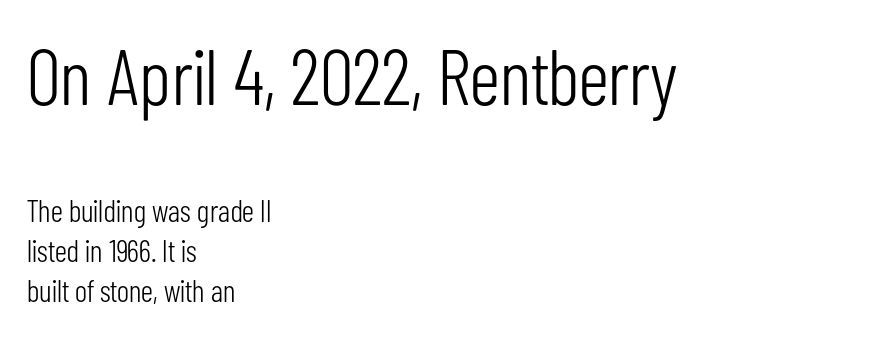
{"serif": "no", "italic": "no", "bold": "no", "weight": "light", "width": "condensed", "stroke_contrast": "low", "x_height": "medium", "monospaced": "no", "underline": "no", "align": "left", "line_spacing": "normal", "line_spacing_ratio": 1.3, "letter_spacing": "normal", "letter_spacing_em": 0.0, "larger_block": "first", "size_ratio": 2.52, "glyph_px": 78}
